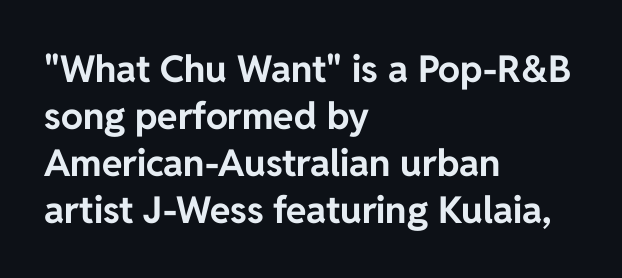
Q: Is the text bold? A: Yes.
Q: Is the text italic (slanted)? A: No, it is upright.
Q: Is the typeface a serif or a sans-serif typeface? A: Sans-serif.
Q: Is the text underlined? A: No.
Q: How is the paragraph aligned? A: Left-aligned.
Q: Is the spacing between letters normal or unusually wide? A: Normal.
Q: Is the spacing between lines tight, normal or loose? A: Normal.
Q: Width (condensed, normal, or wide)? A: Normal.
Q: Stroke contrast? A: Low.
Q: x-height? A: Medium.
Q: Monospaced? A: No.
